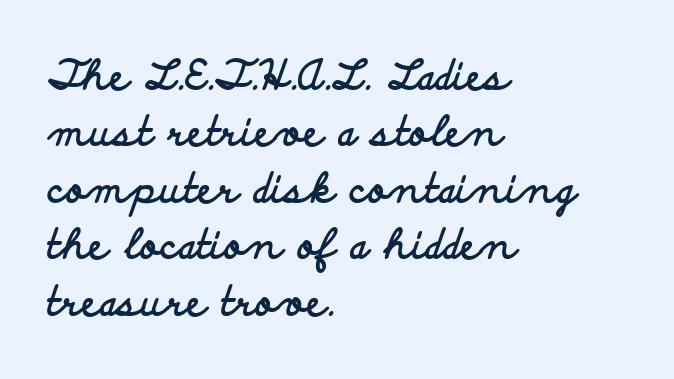
Q: Is the text bold? A: Yes.
Q: Is the text italic (slanted)? A: Yes.
Q: Is the typeface a serif or a sans-serif typeface? A: Sans-serif.
Q: Is the text underlined? A: No.
Q: How is the paragraph aligned? A: Left-aligned.
Q: Is the spacing between letters normal or unusually wide? A: Normal.
Q: Is the spacing between lines tight, normal or loose? A: Normal.
Q: Width (condensed, normal, or wide)? A: Wide.
Q: Stroke contrast? A: Low.
Q: x-height? A: Small.
Q: Monospaced? A: No.
